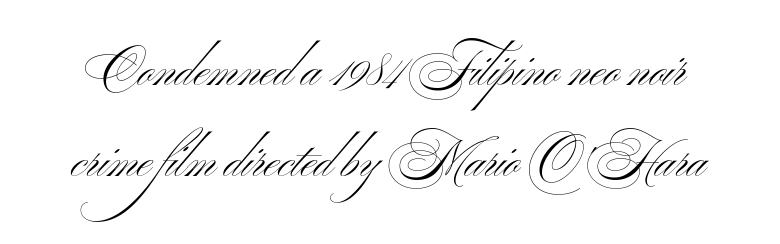
The passage shown is typed in a proportional face where columns would drift. Beneath every word, the page is bare. The type is set solid horizontally, with unmodified tracking. The weight would be labelled regular, book, light, or lighter still.
